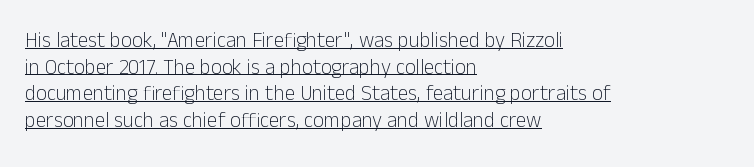
Is the letter spacing exaggerated? No — it looks like the ordinary default. This sample uses an upright cut, with every glyph sitting square on the baseline. Notice how descenders clear the ascenders below comfortably — that's standard leading. Layout note: lines flush left.
